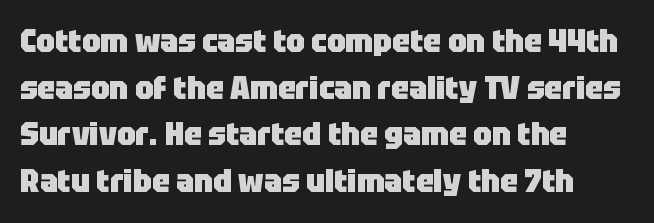
{"serif": "no", "italic": "no", "bold": "yes", "weight": "heavy", "width": "normal", "stroke_contrast": "low", "x_height": "large", "monospaced": "no", "underline": "no", "align": "left", "line_spacing": "normal", "line_spacing_ratio": 1.46, "letter_spacing": "normal", "letter_spacing_em": 0.0, "glyph_px": 32}
